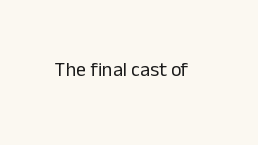
Q: Is the text bold? A: No.
Q: Is the text italic (slanted)? A: No, it is upright.
Q: Is the text underlined? A: No.
Q: Is the spacing between letters normal or unusually wide? A: Normal.
